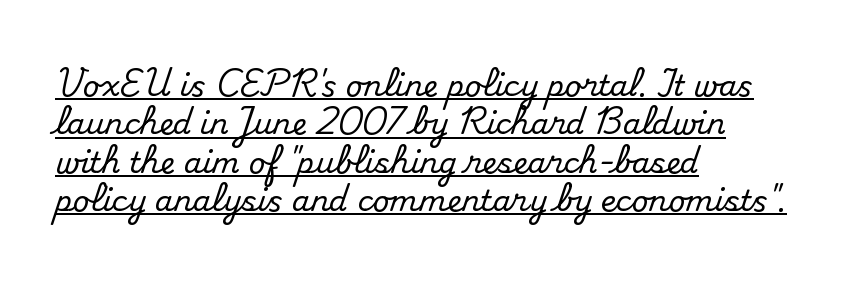
Q: Is the text italic (slanted)? A: Yes.
Q: Is the typeface a serif or a sans-serif typeface? A: Serif.
Q: Is the text underlined? A: Yes.
Q: How is the paragraph aligned? A: Left-aligned.
Q: Is the spacing between letters normal or unusually wide? A: Normal.
Q: Is the spacing between lines tight, normal or loose? A: Normal.
Q: Width (condensed, normal, or wide)? A: Normal.
Q: Stroke contrast? A: Medium.
Q: x-height? A: Small.
Q: Monospaced? A: No.
